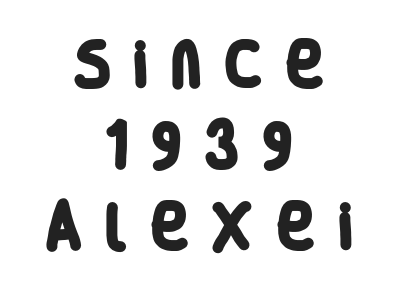
The image shows 49 px heavy, condensed sans-serif type; set centered, normal line spacing (1.65x), unusually wide letter spacing (+0.42 em), not underlined; low stroke contrast and a large x-height.
